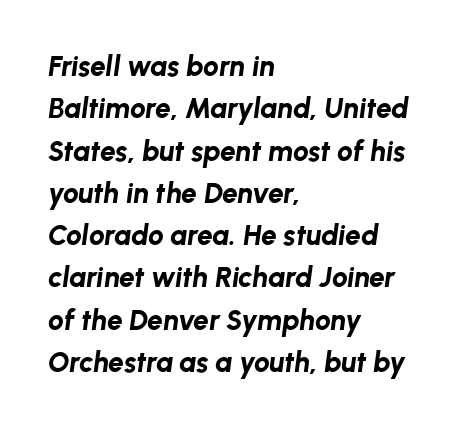
Rule under the text: the space is simply empty. On the weight axis this lands at bold, roughly 700. This sample uses plain, unmodified letter spacing. One-word summary of the alignment: left. The face used here is proportionally spaced, like ordinary book or web type. The passage shown stacks its lines at a standard gap.
